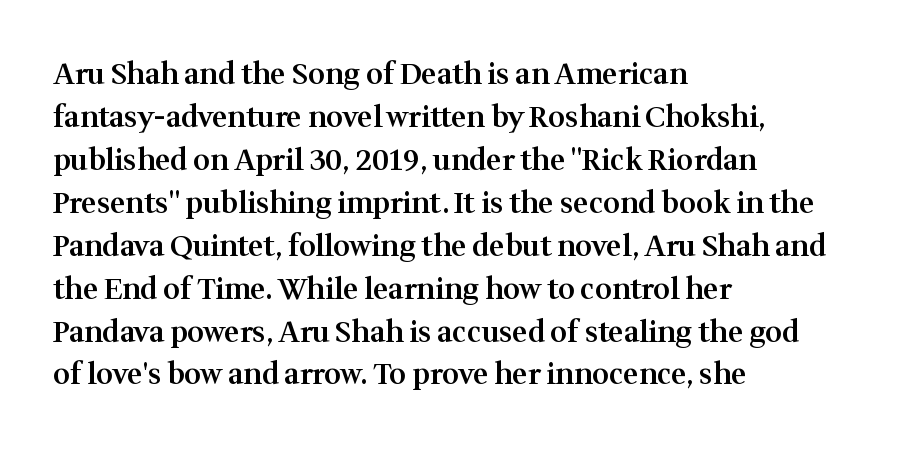
The letters sit at their default tracking, neither squeezed nor spread. The specimen reads as upright at a glance. Typographically, this falls in the serif category. In terms of weight, the rendering is demibold, just under bold.
